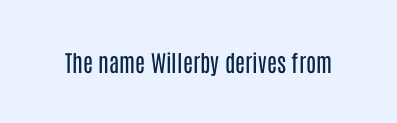
The image shows 23 px text type, upright; set normal letter spacing, not underlined.
